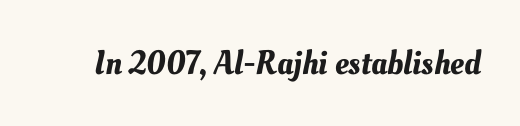
{"width": "normal", "stroke_contrast": "medium", "x_height": "small", "monospaced": "no", "underline": "no", "letter_spacing": "normal", "letter_spacing_em": 0.0, "glyph_px": 34}
